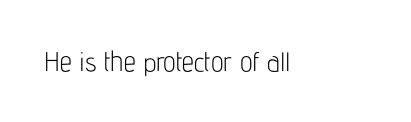
Has an underline been added? It has not. The type is set solid horizontally, with unmodified tracking. The characters are drawn with everyday or finer stroke widths. Every character sits straight up, as roman type does.
